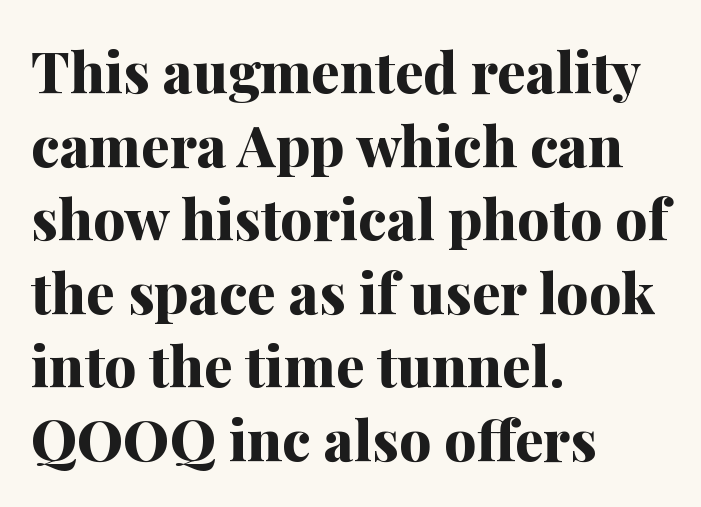
{"serif": "yes", "italic": "no", "bold": "yes", "weight": "bold", "width": "normal", "stroke_contrast": "medium", "x_height": "medium", "monospaced": "no", "underline": "no", "align": "left", "line_spacing": "normal", "line_spacing_ratio": 1.29, "letter_spacing": "normal", "letter_spacing_em": 0.0, "glyph_px": 57}
